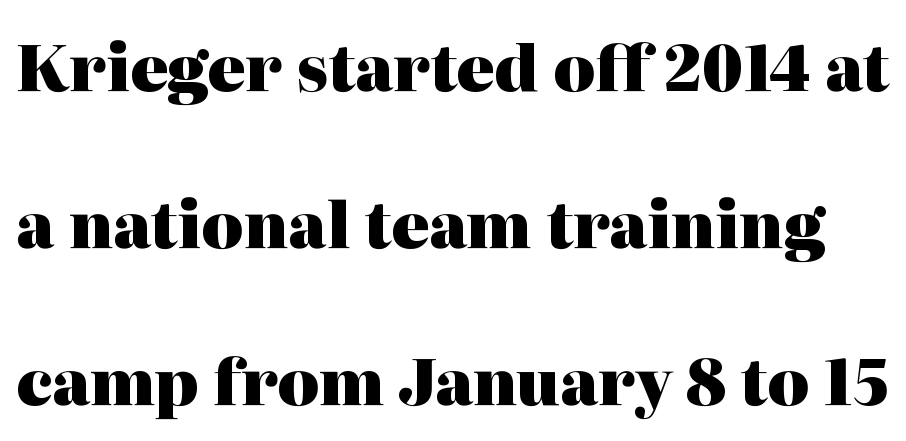
{"serif": "yes", "italic": "no", "bold": "yes", "weight": "heavy", "width": "normal", "stroke_contrast": "high", "x_height": "medium", "monospaced": "no", "underline": "no", "line_spacing": "loose", "line_spacing_ratio": 2.49, "letter_spacing": "normal", "letter_spacing_em": 0.0, "glyph_px": 63}
